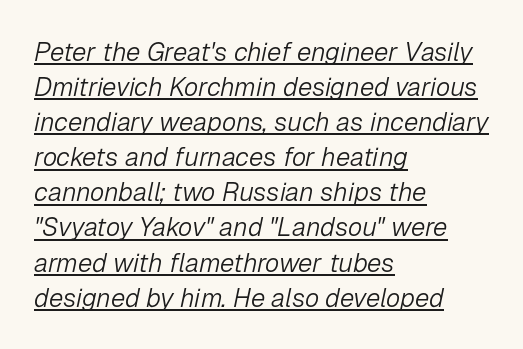
Q: Is the text bold? A: No.
Q: Is the text italic (slanted)? A: Yes, it leans right by about 12 degrees.
Q: Is the text underlined? A: Yes.
Q: How is the paragraph aligned? A: Left-aligned.
Q: Is the spacing between letters normal or unusually wide? A: Normal.
Q: Is the spacing between lines tight, normal or loose? A: Normal.
